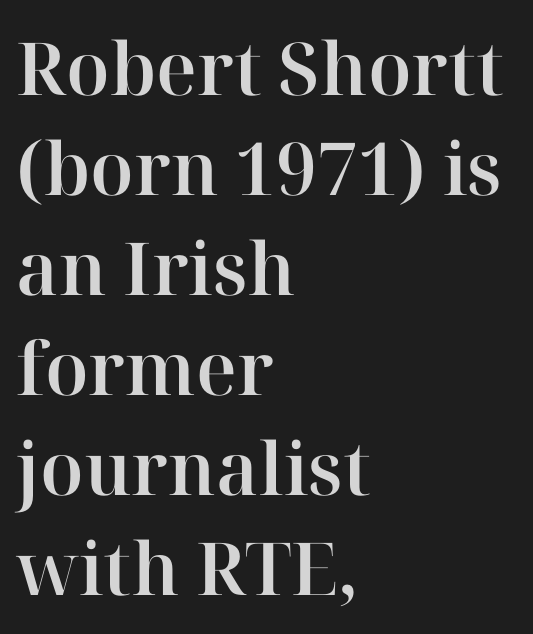
{"serif": "yes", "italic": "no", "width": "normal", "stroke_contrast": "high", "x_height": "medium", "monospaced": "no", "underline": "no", "align": "left", "line_spacing": "normal", "line_spacing_ratio": 1.37, "letter_spacing": "normal", "letter_spacing_em": 0.0, "glyph_px": 73}
